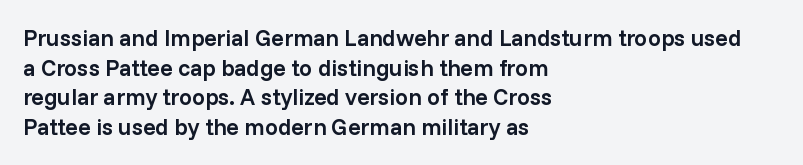
Q: Is the text bold? A: Semi-bold.
Q: Is the text italic (slanted)? A: No, it is upright.
Q: Is the text underlined? A: No.
Q: How is the paragraph aligned? A: Left-aligned.
Q: Is the spacing between letters normal or unusually wide? A: Normal.
Q: Is the spacing between lines tight, normal or loose? A: Normal.
